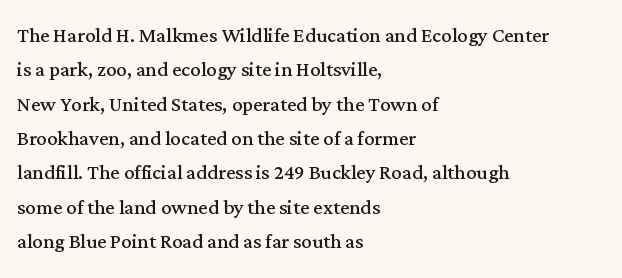
Leftover space on each line is placed entirely after the last word. Notice how the stems are strictly vertical — no italics here. The rendering uses a moderate line-height, typical for paragraphs. Underlining? Definitely not there. A light-to-regular cut is what we see here.
